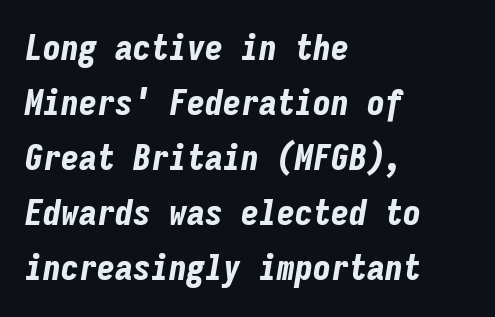
Q: Is the text bold? A: Yes.
Q: Is the text italic (slanted)? A: Yes, it leans right by about 9 degrees.
Q: Is the text underlined? A: No.
Q: How is the paragraph aligned? A: Left-aligned.
Q: Is the spacing between letters normal or unusually wide? A: Normal.
Q: Is the spacing between lines tight, normal or loose? A: Normal.
Q: Width (condensed, normal, or wide)? A: Condensed.
Q: Stroke contrast? A: Low.
Q: x-height? A: Medium.
Q: Monospaced? A: Yes.
